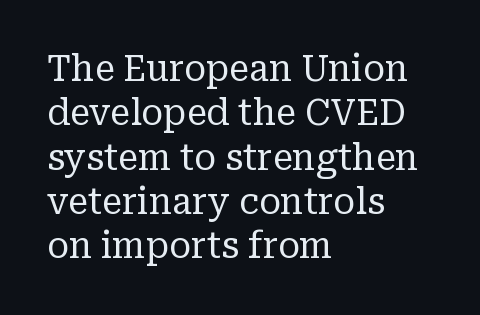
The image shows 36 px regular-weight serif type, upright; set left-aligned, line spacing 1.23x, normal letter spacing, not underlined; low stroke contrast and a medium x-height.
